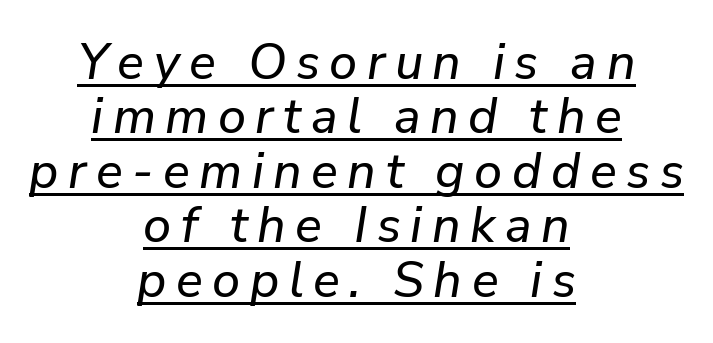
These lines huddle together more closely than default settings would place them. The specimen reads as italic at a glance. Where is the straight margin? There isn't one; the lines are centered. The lettering is marked with a stroke running underneath it. You could not count columns in this text — the font is proportionally spaced.
